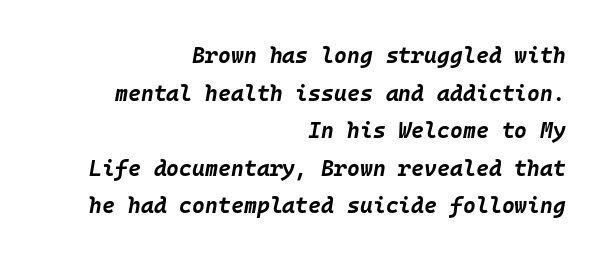
Inter-character spacing is left at the font's built-in metrics. Is the block centered? No — it sits flush against the right margin. In terms of posture, this sample is oblique. Any mark beneath the type? The region is blank. Stroke thickness is high; the sample reads as a true bold.
